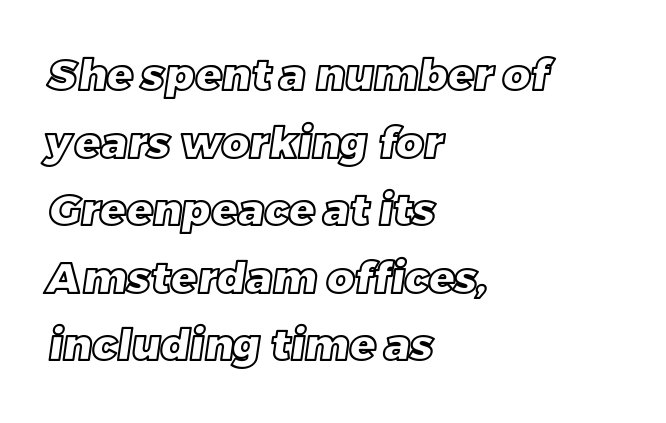
The image shows 43 px text type; set left-aligned, normal line spacing (1.57x), normal letter spacing, not underlined; a large x-height.
